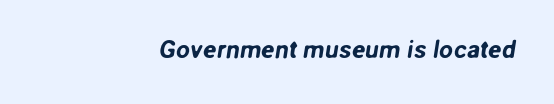
{"underline": "no", "align": "right", "letter_spacing": "normal", "letter_spacing_em": 0.0, "glyph_px": 25}
